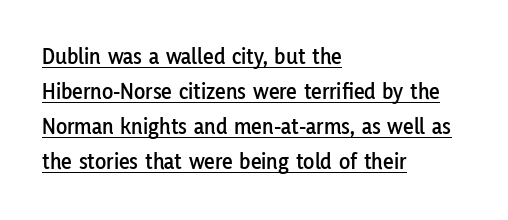
The image shows 23 px text type, upright; set left-aligned, normal line spacing (1.52x), normal letter spacing, underlined.
